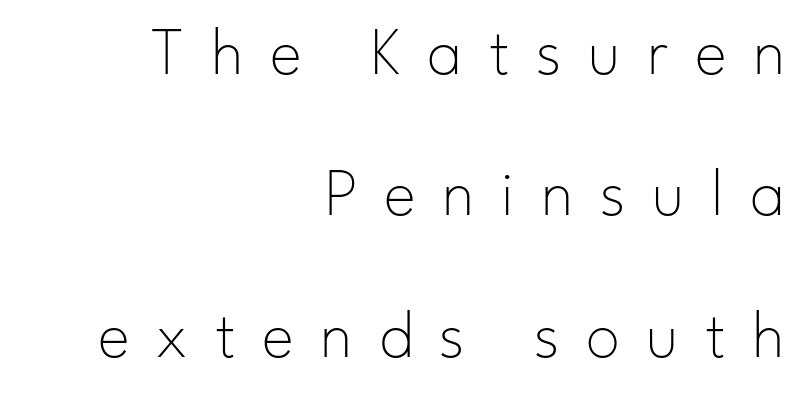
{"serif": "no", "italic": "no", "bold": "no", "weight": "thin", "width": "normal", "stroke_contrast": "low", "x_height": "small", "monospaced": "no", "underline": "no", "align": "right", "line_spacing": "loose", "line_spacing_ratio": 2.08, "letter_spacing": "wide", "letter_spacing_em": 0.39, "glyph_px": 68}
